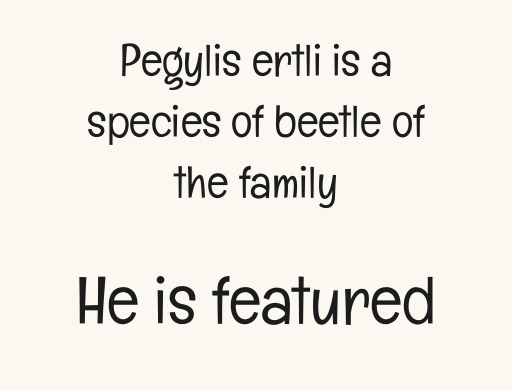
Tall strokes in this sample are plumb rather than angled. Quick note: interline space is typical. Small over large — that's the arrangement of the two blocks here. Stems and bowls with no extra thickness — not bold. Compared with a flush-left layout, this one balances lines on the center instead. Standard letterfit; no display-style spreading of the glyphs.
